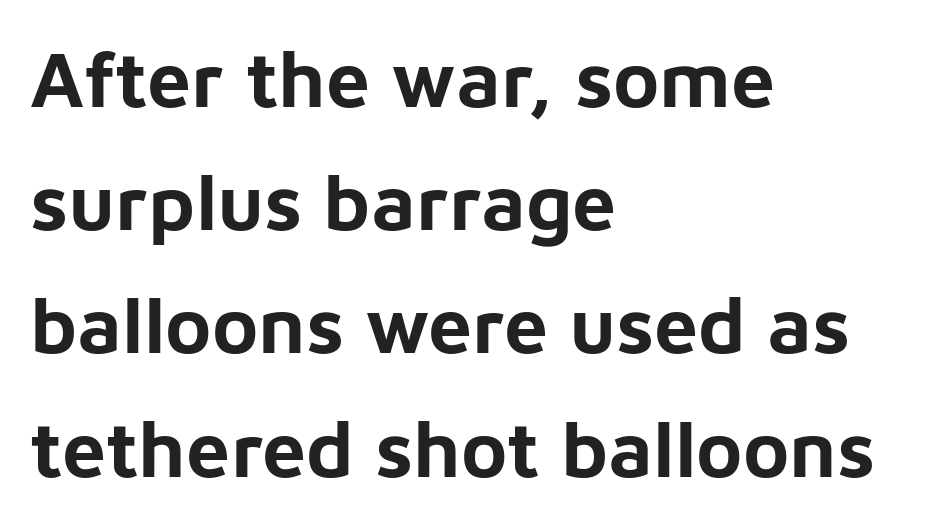
{"serif": "no", "italic": "no", "bold": "yes", "weight": "bold", "width": "normal", "stroke_contrast": "low", "x_height": "medium", "monospaced": "no", "underline": "no", "align": "left", "line_spacing": "normal", "line_spacing_ratio": 1.56, "letter_spacing": "normal", "letter_spacing_em": 0.0, "glyph_px": 79}
